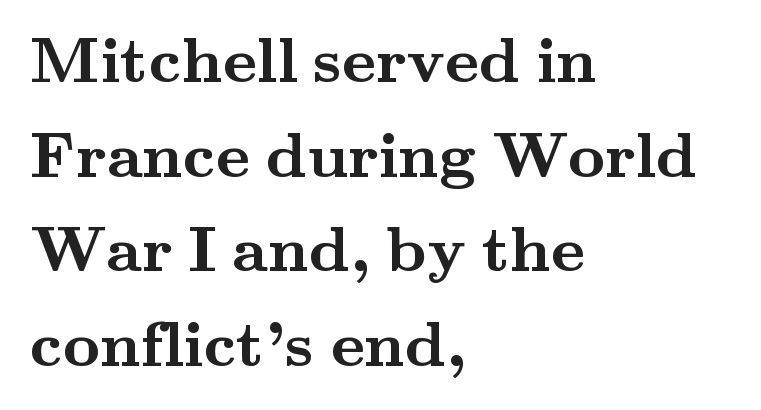
{"serif": "yes", "italic": "no", "bold": "yes", "weight": "semibold", "width": "wide", "stroke_contrast": "medium", "x_height": "small", "monospaced": "no", "underline": "no", "align": "left", "line_spacing": "normal", "line_spacing_ratio": 1.48, "letter_spacing": "normal", "letter_spacing_em": 0.0, "glyph_px": 64}
